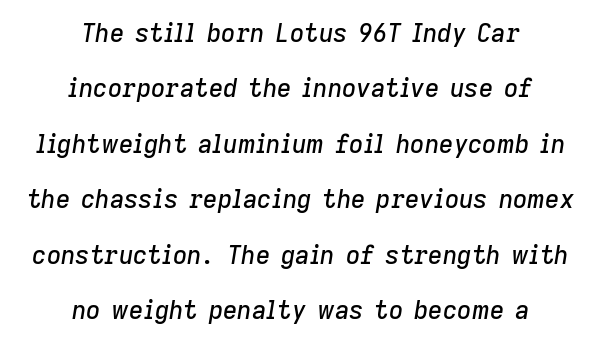
The image shows 25 px text type, italic (leaning right); set centered, loose line spacing (2.22x), normal letter spacing, not underlined.
